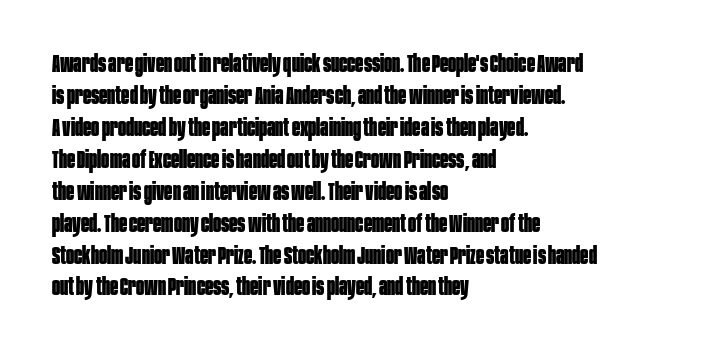
Q: Is the text bold? A: Yes.
Q: Is the text italic (slanted)? A: No, it is upright.
Q: Is the text underlined? A: No.
Q: How is the paragraph aligned? A: Left-aligned.
Q: Is the spacing between letters normal or unusually wide? A: Normal.
Q: Is the spacing between lines tight, normal or loose? A: Normal.
